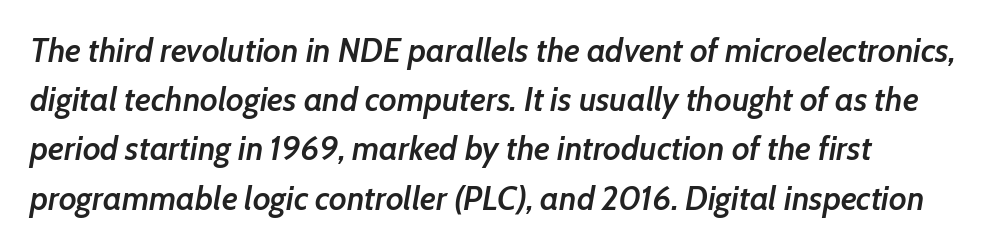
Q: Is the text bold? A: Semi-bold.
Q: Is the text italic (slanted)? A: Yes, it leans right by about 7 degrees.
Q: Is the text underlined? A: No.
Q: How is the paragraph aligned? A: Left-aligned.
Q: Is the spacing between letters normal or unusually wide? A: Normal.
Q: Is the spacing between lines tight, normal or loose? A: Normal.
Q: Width (condensed, normal, or wide)? A: Normal.
Q: Stroke contrast? A: Low.
Q: x-height? A: Medium.
Q: Monospaced? A: No.
